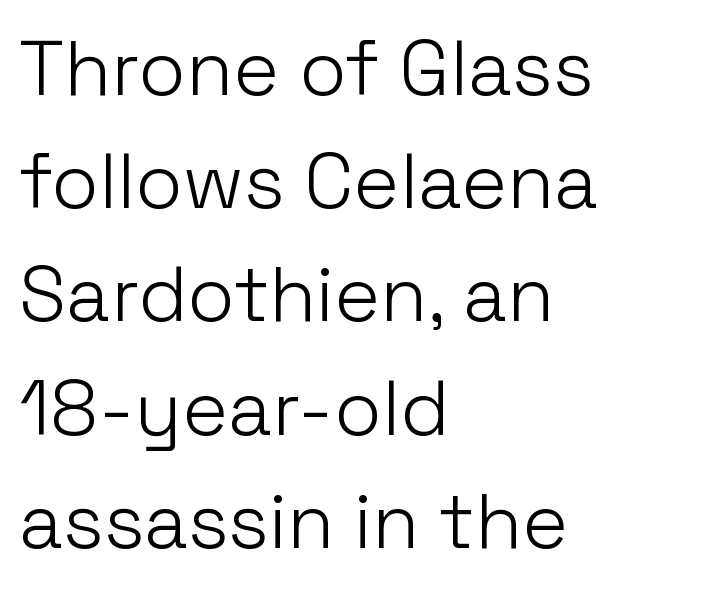
Q: Is the text bold? A: No.
Q: Is the text italic (slanted)? A: No, it is upright.
Q: Is the typeface a serif or a sans-serif typeface? A: Sans-serif.
Q: Is the text underlined? A: No.
Q: How is the paragraph aligned? A: Left-aligned.
Q: Is the spacing between letters normal or unusually wide? A: Normal.
Q: Is the spacing between lines tight, normal or loose? A: Normal.
Q: Width (condensed, normal, or wide)? A: Normal.
Q: Stroke contrast? A: Low.
Q: x-height? A: Medium.
Q: Monospaced? A: No.
